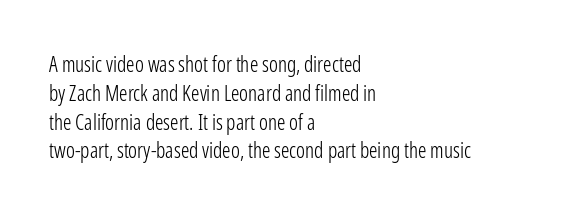
The image shows 21 px text type, upright; set left-aligned, normal line spacing (1.37x), normal letter spacing, not underlined.
